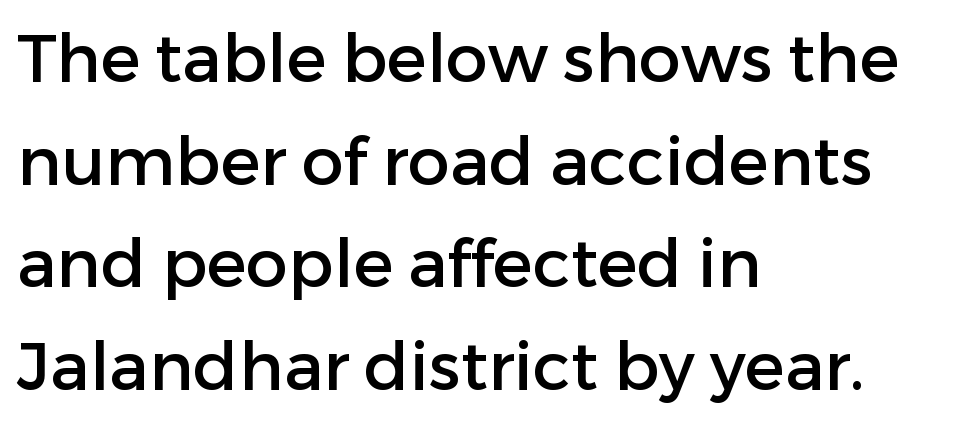
The image shows 67 px sans-serif type, upright; set left-aligned, normal line spacing (1.53x), normal letter spacing, not underlined; low stroke contrast and a medium x-height.
